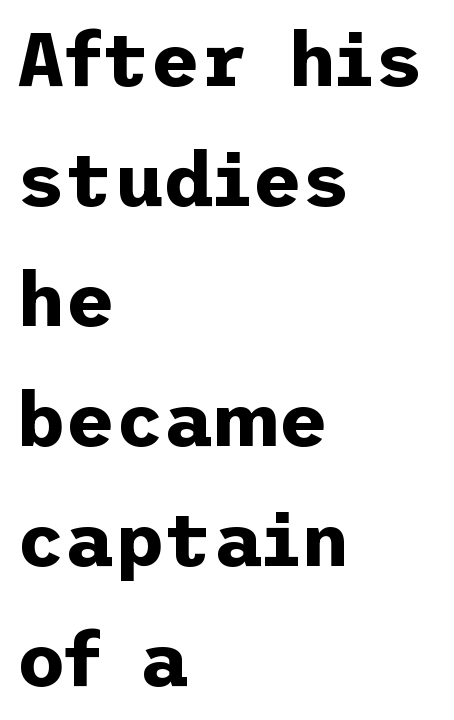
{"serif": "no", "italic": "no", "bold": "yes", "weight": "bold", "width": "normal", "stroke_contrast": "low", "x_height": "medium", "underline": "no", "align": "left", "line_spacing": "normal", "line_spacing_ratio": 1.58, "letter_spacing": "normal", "letter_spacing_em": 0.0, "glyph_px": 76}
